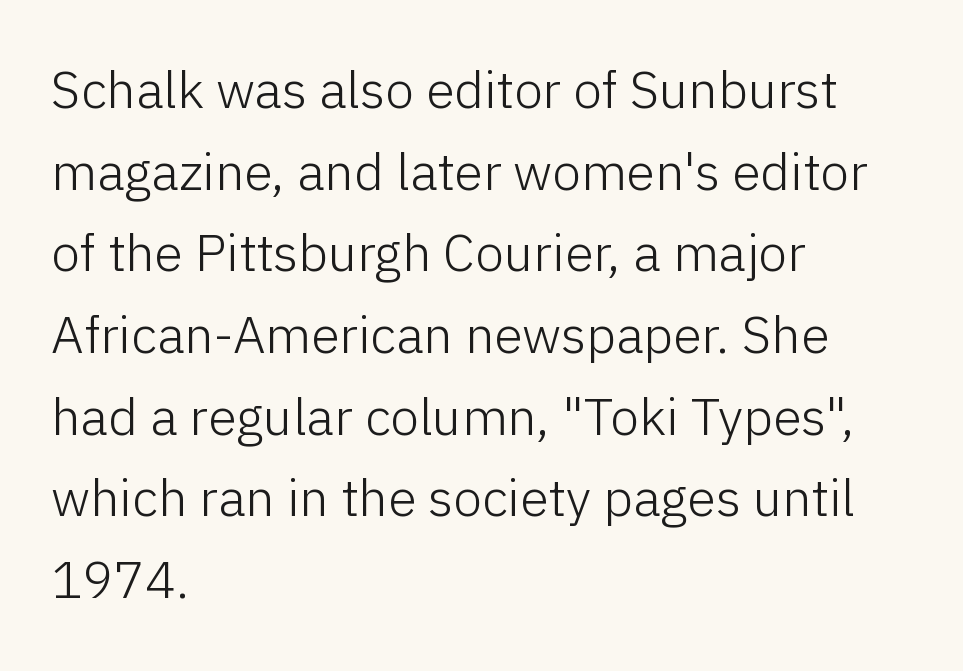
The image shows 52 px light sans-serif type, upright; set left-aligned, normal line spacing (1.57x), normal letter spacing, not underlined; low stroke contrast and a medium x-height.
